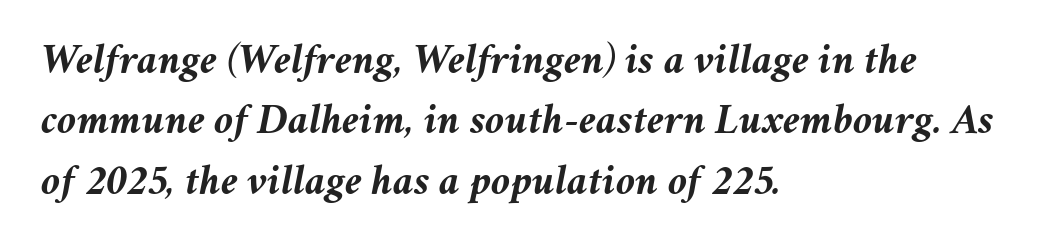
Is this a fixed-width face? No — the glyphs have proportional, varying widths. Each line starts at the same left margin while the right side varies. Baseline-to-baseline distance is the conventional proportion of letter height. A clean baseline with only descenders dipping below it. The glyphs look as if they've been sheared to an angle. Every letter is thick-stroked: bold, no question.
